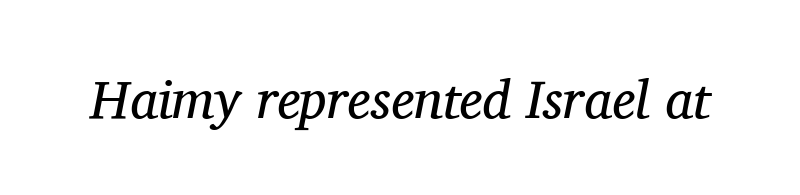
Weight class: somewhere from thin through regular. Type without underlining. In terms of posture, this sample is oblique. Tracking here is standard; glyphs follow each other at the usual distance. The text was rendered using a seriffed face with decorative stroke endings.
